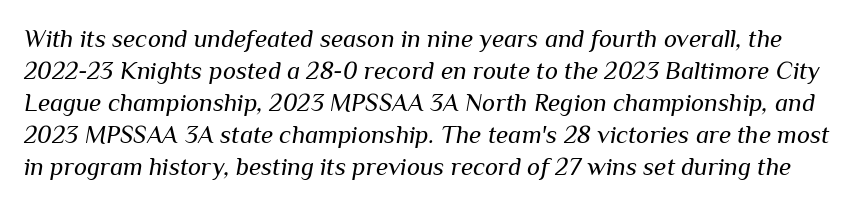
Underline: absent. There's an unmistakable incline to the writing here. The typesetting does not lean heavy: it is not bold. Summary of vertical rhythm: regular, with standard interline spacing.
